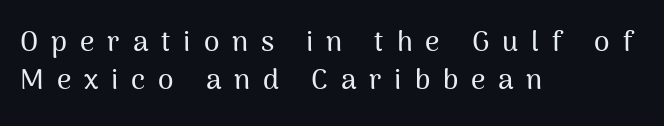
Q: Is the text italic (slanted)? A: No, it is upright.
Q: Is the typeface a serif or a sans-serif typeface? A: Sans-serif.
Q: Is the text underlined? A: No.
Q: How is the paragraph aligned? A: Left-aligned.
Q: Is the spacing between letters normal or unusually wide? A: Unusually wide.
Q: Is the spacing between lines tight, normal or loose? A: Normal.
Q: Width (condensed, normal, or wide)? A: Normal.
Q: Stroke contrast? A: Medium.
Q: x-height? A: Medium.
Q: Monospaced? A: No.
